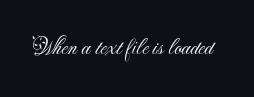
The type is set solid horizontally, with unmodified tracking. Words float on clear page, feet unadorned. A quiet, ordinary-to-light weight characterises the typeface.
